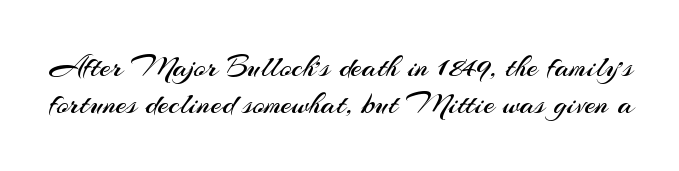
Q: Is the text bold? A: No.
Q: Is the text italic (slanted)? A: Yes.
Q: Is the typeface a serif or a sans-serif typeface? A: Sans-serif.
Q: Is the text underlined? A: No.
Q: Is the spacing between letters normal or unusually wide? A: Normal.
Q: Width (condensed, normal, or wide)? A: Normal.
Q: Stroke contrast? A: Medium.
Q: x-height? A: Small.
Q: Monospaced? A: No.
